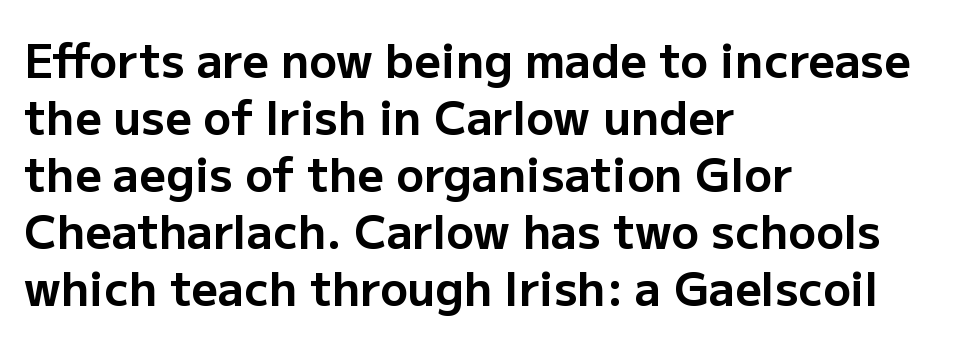
Q: Is the text bold? A: Yes.
Q: Is the text italic (slanted)? A: No, it is upright.
Q: Is the typeface a serif or a sans-serif typeface? A: Sans-serif.
Q: Is the text underlined? A: No.
Q: How is the paragraph aligned? A: Left-aligned.
Q: Is the spacing between letters normal or unusually wide? A: Normal.
Q: Width (condensed, normal, or wide)? A: Normal.
Q: Stroke contrast? A: Low.
Q: x-height? A: Medium.
Q: Monospaced? A: No.
